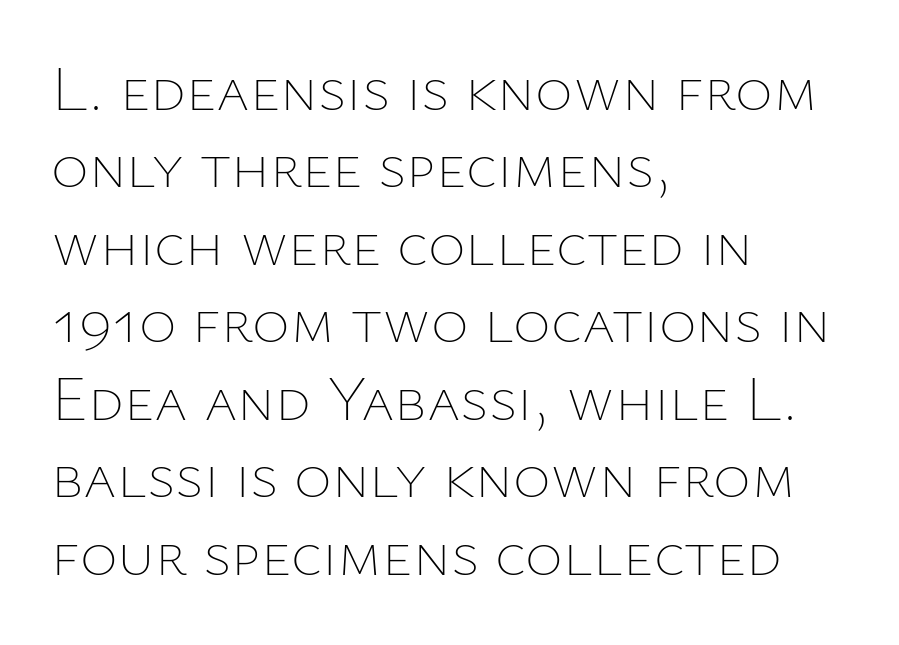
The image shows 64 px thin type, upright; set left-aligned, line spacing 1.21x, normal letter spacing, not underlined; low stroke contrast and a medium x-height.
